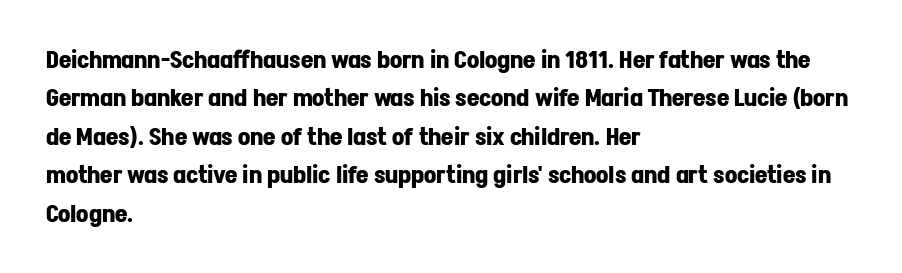
{"italic": "no", "bold": "yes", "underline": "no", "align": "left", "line_spacing": "normal", "line_spacing_ratio": 1.6, "letter_spacing": "normal", "letter_spacing_em": 0.0, "glyph_px": 24}
